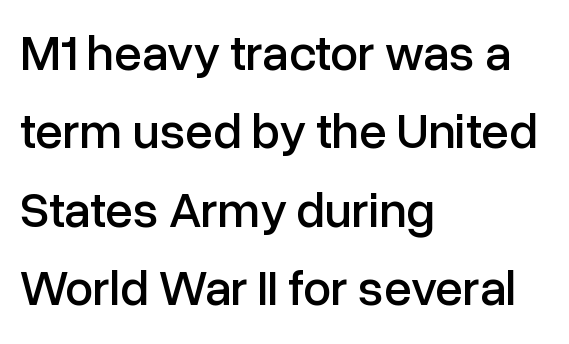
Posture: straight, roman, zero tilt. Note the varied advance widths — an 'i' is clearly narrower than an 'm'. Quick note: interline space is typical. The passage shown is not underscored anywhere. A student would call this left alignment; a typographer would say flush left, rag right.
